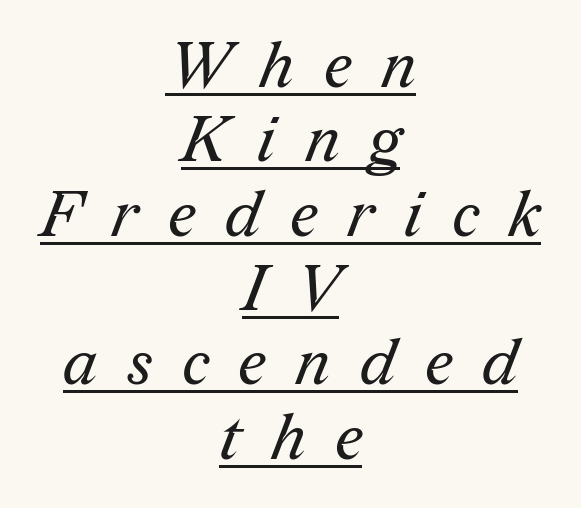
{"serif": "yes", "bold": "no", "weight": "regular", "width": "normal", "stroke_contrast": "medium", "x_height": "medium", "monospaced": "no", "underline": "yes", "align": "center", "line_spacing_ratio": 1.18, "letter_spacing": "wide", "letter_spacing_em": 0.48, "glyph_px": 63}
